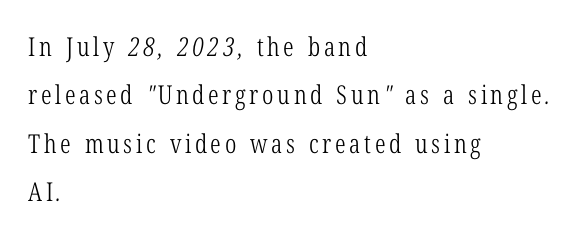
Q: Is the text bold? A: No.
Q: Is the text underlined? A: No.
Q: How is the paragraph aligned? A: Left-aligned.
